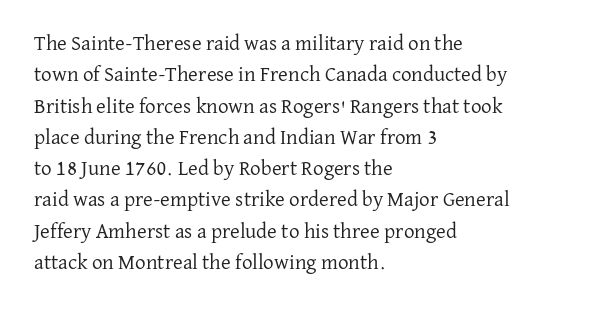
Q: Is the text bold? A: No.
Q: Is the text italic (slanted)? A: No, it is upright.
Q: Is the text underlined? A: No.
Q: How is the paragraph aligned? A: Left-aligned.
Q: Is the spacing between letters normal or unusually wide? A: Normal.
Q: Is the spacing between lines tight, normal or loose? A: Normal.
